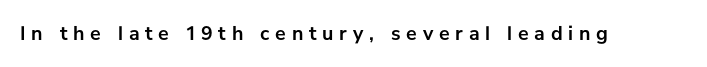
The image shows 20 px bold type, upright; set unusually wide letter spacing (+0.29 em), not underlined.
